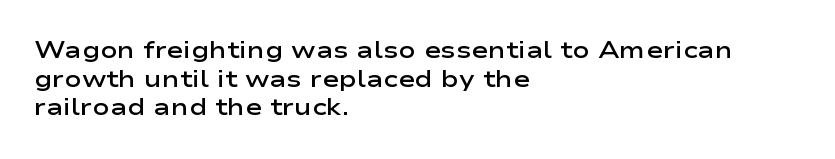
Q: Is the text bold? A: Semi-bold.
Q: Is the text italic (slanted)? A: No, it is upright.
Q: Is the text underlined? A: No.
Q: How is the paragraph aligned? A: Left-aligned.
Q: Is the spacing between letters normal or unusually wide? A: Normal.
Q: Is the spacing between lines tight, normal or loose? A: Normal.
